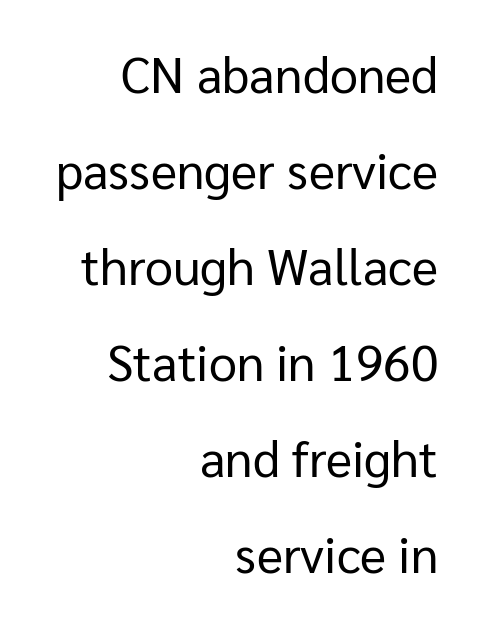
No extra tracking has been applied to these lines. Serifs: no, the terminals of the letterforms are clean. Line spacing here is loose. Weight: not bold — regular or lighter. All the whitespace from short lines collects on the left. This rendering features lettering with no underline.
